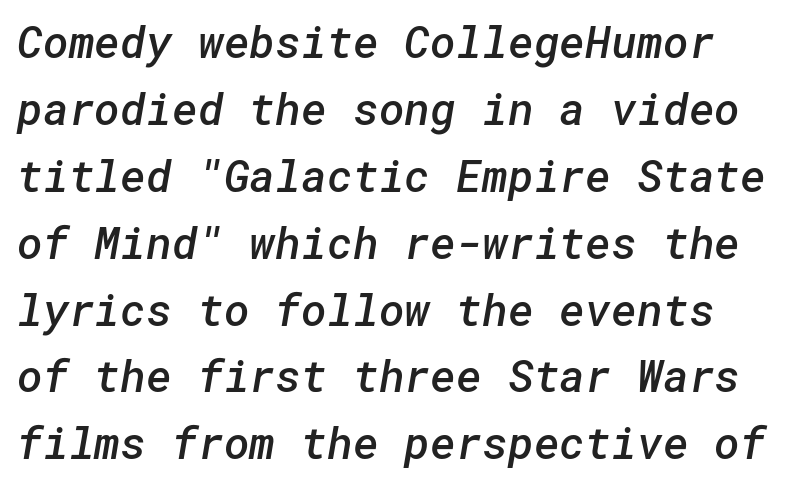
Q: Is the text bold? A: Semi-bold.
Q: Is the typeface a serif or a sans-serif typeface? A: Sans-serif.
Q: Is the text underlined? A: No.
Q: Is the spacing between letters normal or unusually wide? A: Normal.
Q: Is the spacing between lines tight, normal or loose? A: Normal.
Q: Width (condensed, normal, or wide)? A: Normal.
Q: Stroke contrast? A: Low.
Q: x-height? A: Medium.
